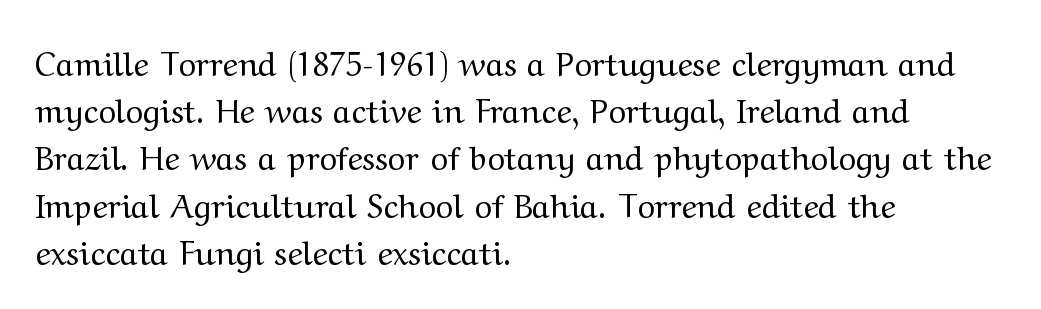
Q: Is the text bold? A: No.
Q: Is the text italic (slanted)? A: No, it is upright.
Q: Is the typeface a serif or a sans-serif typeface? A: Serif.
Q: Is the text underlined? A: No.
Q: How is the paragraph aligned? A: Left-aligned.
Q: Is the spacing between letters normal or unusually wide? A: Normal.
Q: Is the spacing between lines tight, normal or loose? A: Normal.
Q: Width (condensed, normal, or wide)? A: Wide.
Q: Stroke contrast? A: Medium.
Q: x-height? A: Medium.
Q: Monospaced? A: No.
